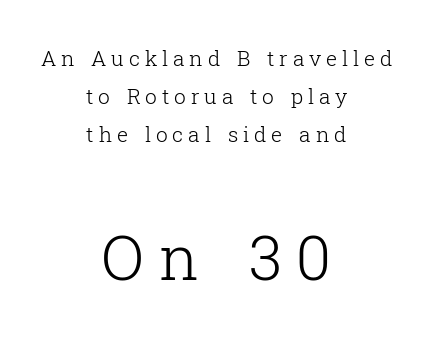
{"serif": "yes", "italic": "no", "bold": "no", "weight": "light", "width": "normal", "stroke_contrast": "low", "x_height": "medium", "monospaced": "no", "underline": "no", "align": "center", "line_spacing_ratio": 1.82, "letter_spacing": "wide", "letter_spacing_em": 0.23, "larger_block": "second", "size_ratio": 2.95, "glyph_px": 62}
